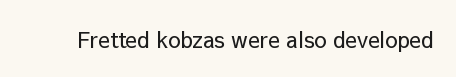
{"italic": "no", "bold": "no", "underline": "no", "letter_spacing": "normal", "letter_spacing_em": 0.0, "glyph_px": 22}
